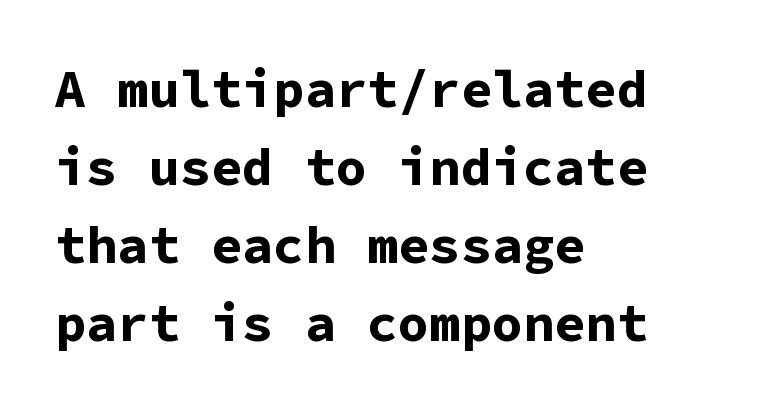
The image shows 52 px bold sans-serif type, upright, monospaced; set left-aligned, normal line spacing (1.5x), normal letter spacing, not underlined; low stroke contrast and a medium x-height.
